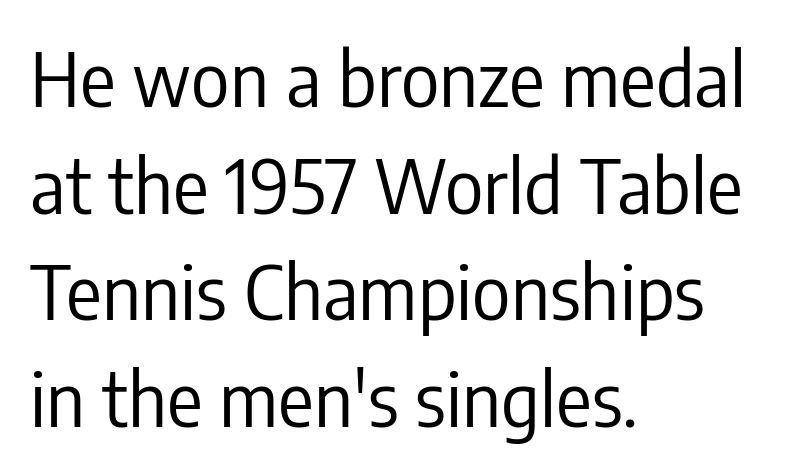
Compared with typical body copy, the letter spacing here is the same. Honestly, there is no underline to notice here at all. The type sits square on the baseline with zero lean. Vertically, the passage feels balanced, rows spaced as you'd expect.
